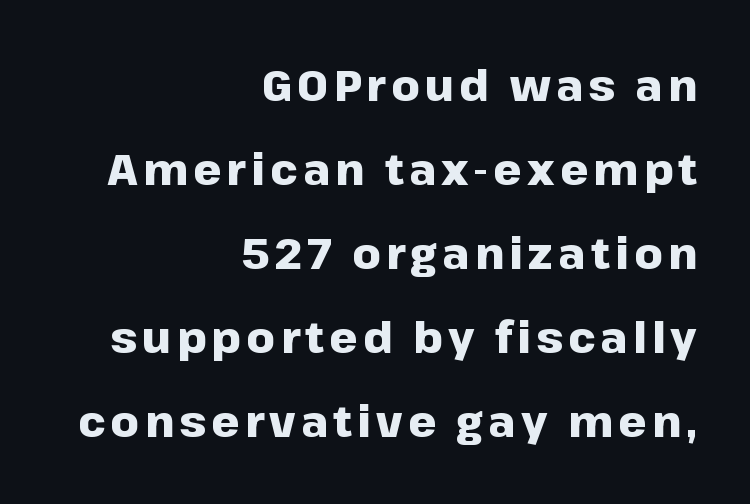
The ragged edge is on the left, which tells us the setting is flush right. The rendering uses natural spacing where letterforms have individual widths. The strokes are fattened all the way to bold. Regarding serifs, this sample does without them.
